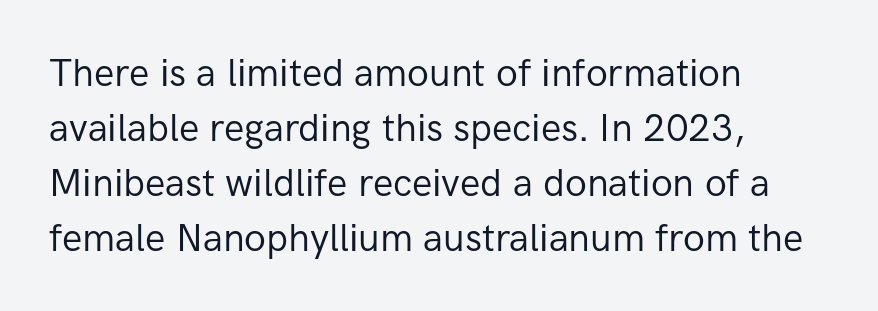
Q: Is the text bold? A: No.
Q: Is the text italic (slanted)? A: No, it is upright.
Q: Is the typeface a serif or a sans-serif typeface? A: Sans-serif.
Q: Is the text underlined? A: No.
Q: How is the paragraph aligned? A: Left-aligned.
Q: Is the spacing between letters normal or unusually wide? A: Normal.
Q: Is the spacing between lines tight, normal or loose? A: Normal.
Q: Width (condensed, normal, or wide)? A: Normal.
Q: Stroke contrast? A: Low.
Q: x-height? A: Medium.
Q: Monospaced? A: No.
